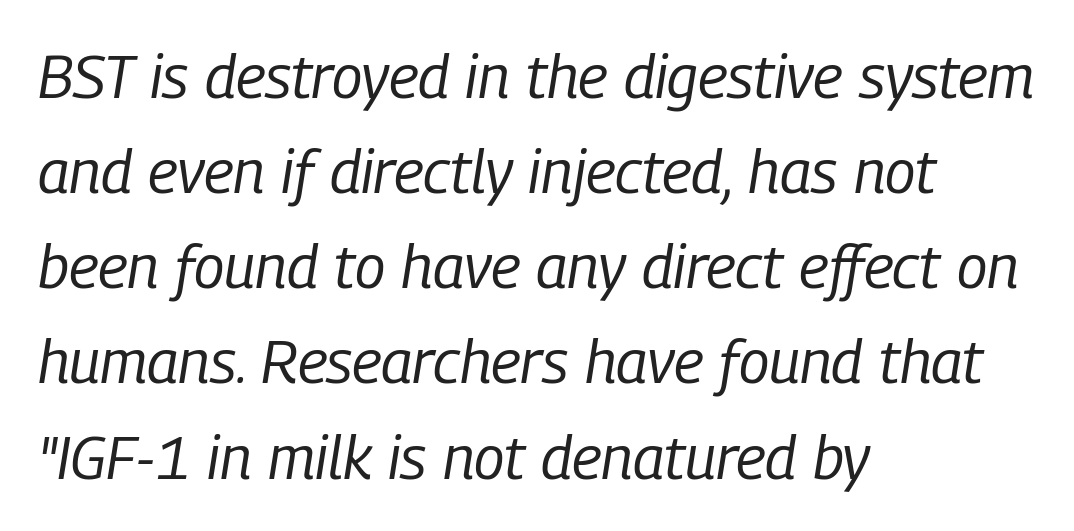
Q: Is the text bold? A: No.
Q: Is the text italic (slanted)? A: Yes, it leans right by about 9 degrees.
Q: Is the text underlined? A: No.
Q: How is the paragraph aligned? A: Left-aligned.
Q: Is the spacing between letters normal or unusually wide? A: Normal.
Q: Is the spacing between lines tight, normal or loose? A: Normal.
Q: Width (condensed, normal, or wide)? A: Condensed.
Q: Stroke contrast? A: Low.
Q: x-height? A: Medium.
Q: Monospaced? A: No.
